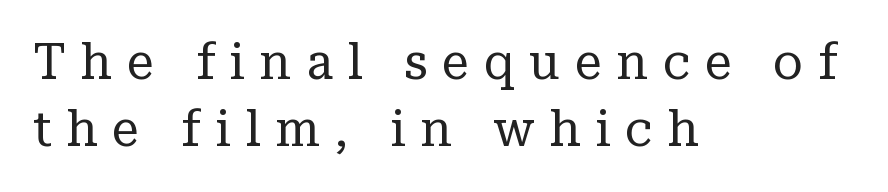
Examine the stroke ends and you'll spot serifs. Here the glyphs are tracked loosely, breaking word shapes into spaced letters. No word sits above an underline. A typesetter would call this proportional, since set widths differ per character. Stroke thickness stays within the range of a standard reading face or lighter.
